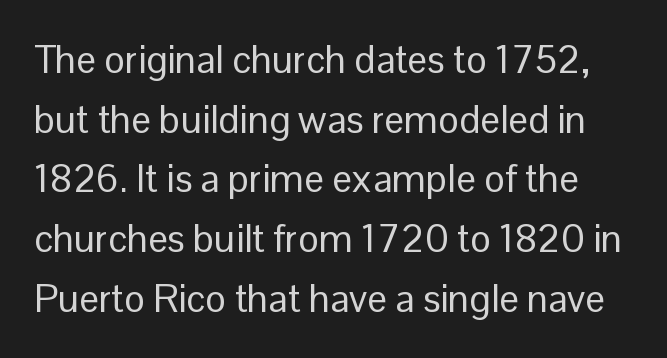
{"serif": "no", "italic": "no", "bold": "no", "weight": "regular", "width": "normal", "stroke_contrast": "low", "x_height": "medium", "monospaced": "no", "underline": "no", "line_spacing": "normal", "line_spacing_ratio": 1.53, "letter_spacing": "normal", "letter_spacing_em": 0.0, "glyph_px": 39}
